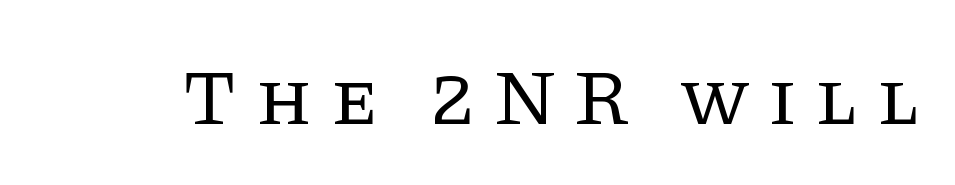
Q: Is the text bold? A: No.
Q: Is the text italic (slanted)? A: No, it is upright.
Q: Is the typeface a serif or a sans-serif typeface? A: Serif.
Q: Is the text underlined? A: No.
Q: Is the spacing between letters normal or unusually wide? A: Unusually wide.
Q: Width (condensed, normal, or wide)? A: Normal.
Q: Stroke contrast? A: Low.
Q: x-height? A: Large.
Q: Monospaced? A: No.
